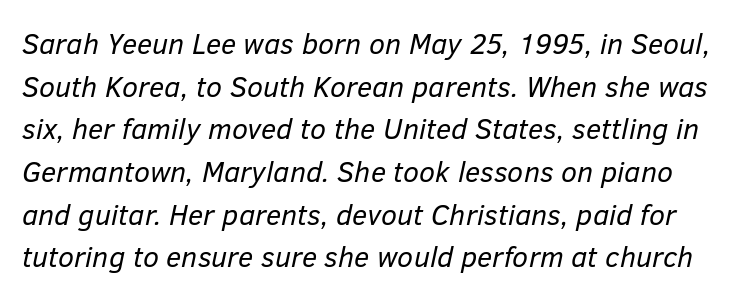
Q: Is the text bold? A: No.
Q: Is the text italic (slanted)? A: Yes, it leans right by about 12 degrees.
Q: Is the text underlined? A: No.
Q: Is the spacing between letters normal or unusually wide? A: Normal.
Q: Is the spacing between lines tight, normal or loose? A: Normal.
Q: Width (condensed, normal, or wide)? A: Normal.
Q: Stroke contrast? A: Low.
Q: x-height? A: Medium.
Q: Monospaced? A: No.
